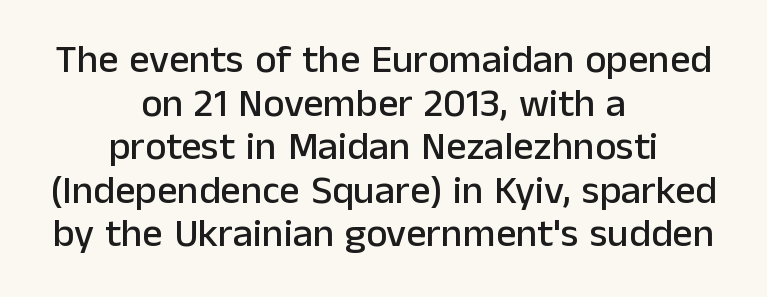
{"serif": "no", "italic": "no", "width": "normal", "stroke_contrast": "low", "x_height": "medium", "monospaced": "no", "underline": "no", "align": "center", "line_spacing": "tight", "line_spacing_ratio": 1.09, "letter_spacing": "normal", "letter_spacing_em": 0.0, "glyph_px": 40}
